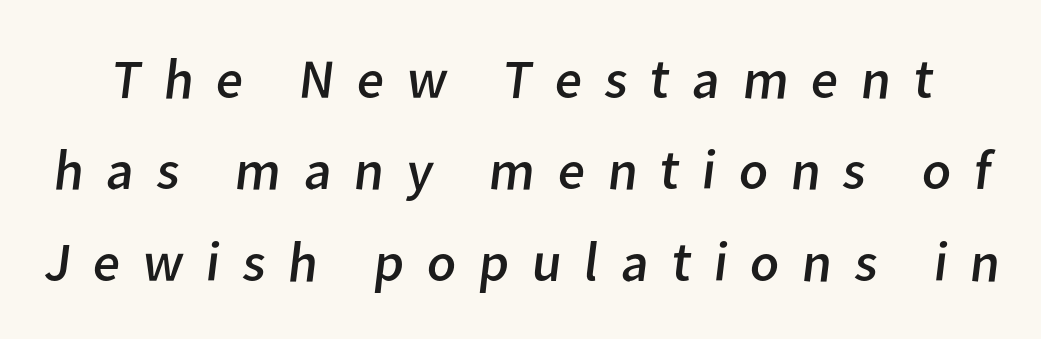
{"serif": "no", "bold": "no", "weight": "regular", "width": "normal", "stroke_contrast": "low", "x_height": "medium", "monospaced": "no", "underline": "no", "line_spacing": "normal", "line_spacing_ratio": 1.63, "letter_spacing": "wide", "letter_spacing_em": 0.4, "glyph_px": 56}
